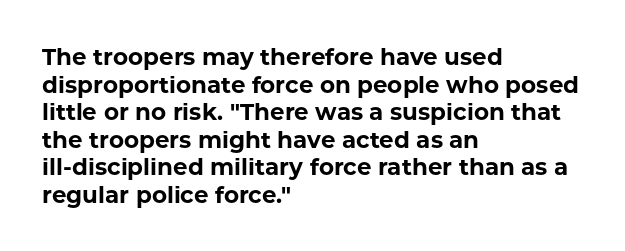
The image shows 23 px bold type, upright; set left-aligned, line spacing 1.2x, normal letter spacing, not underlined.
